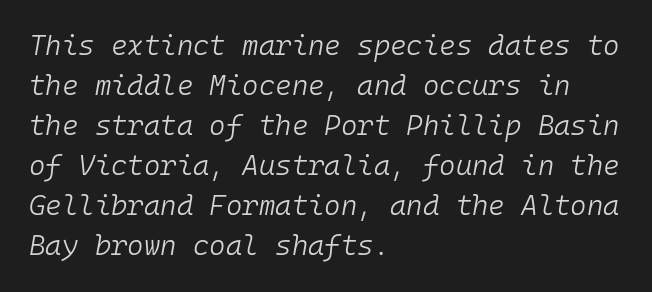
Q: Is the text bold? A: No.
Q: Is the text italic (slanted)? A: Yes, it leans right by about 10 degrees.
Q: Is the text underlined? A: No.
Q: How is the paragraph aligned? A: Left-aligned.
Q: Is the spacing between letters normal or unusually wide? A: Normal.
Q: Is the spacing between lines tight, normal or loose? A: Normal.
Q: Width (condensed, normal, or wide)? A: Normal.
Q: Stroke contrast? A: Low.
Q: x-height? A: Medium.
Q: Monospaced? A: Yes.
